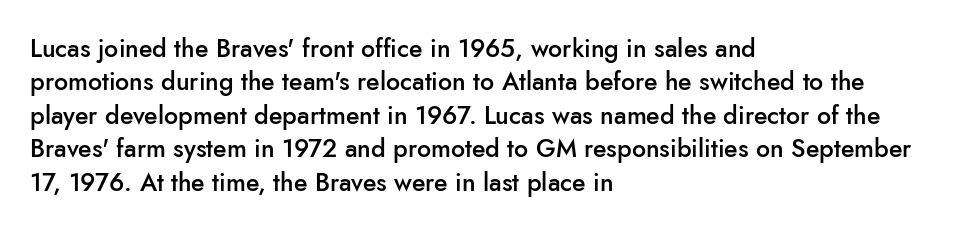
Q: Is the text bold? A: Semi-bold.
Q: Is the text italic (slanted)? A: No, it is upright.
Q: Is the text underlined? A: No.
Q: How is the paragraph aligned? A: Left-aligned.
Q: Is the spacing between letters normal or unusually wide? A: Normal.
Q: Is the spacing between lines tight, normal or loose? A: Normal.
